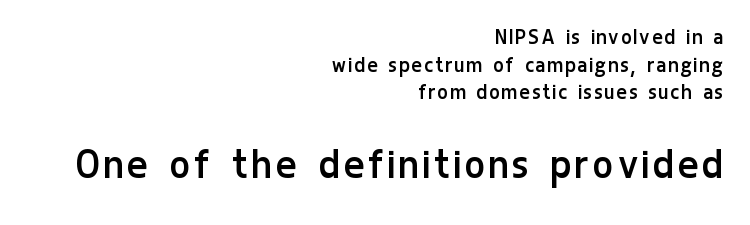
Clear beneath every line of the passage. The typeface chosen for these lines omits serifs. Visually the block forms a straight wall on the right and a jagged coastline on the left. Successive baselines arrive quickly, one right under another. The type sits square on the baseline with zero lean. Stems and bowls with no extra thickness — not bold.
